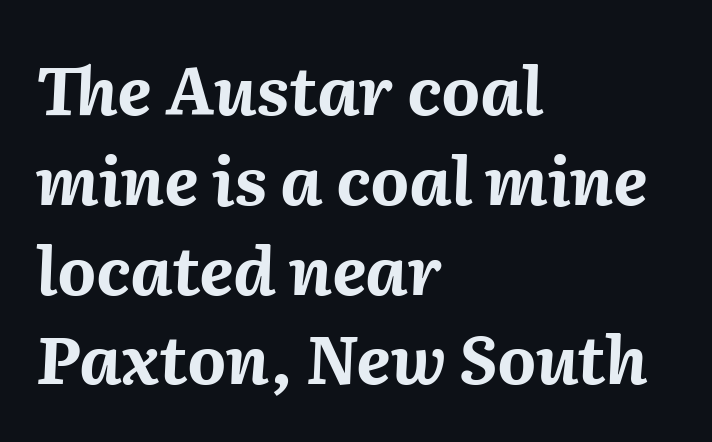
A typesetter would mark this as italic. The text block is weighted toward the left margin, trailing off unevenly rightward. This rendering features lettering with no underline. Each new line begins a customary step beneath the previous one.
